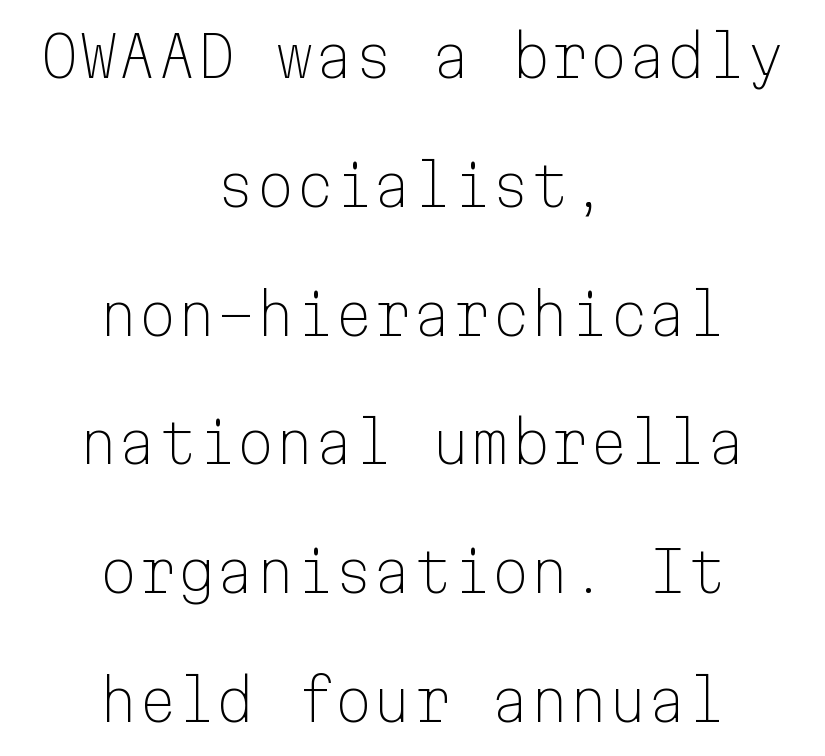
Q: Is the text bold? A: No.
Q: Is the text italic (slanted)? A: No, it is upright.
Q: Is the typeface a serif or a sans-serif typeface? A: Sans-serif.
Q: Is the text underlined? A: No.
Q: How is the paragraph aligned? A: Centered.
Q: Is the spacing between letters normal or unusually wide? A: Normal.
Q: Is the spacing between lines tight, normal or loose? A: Loose.
Q: Width (condensed, normal, or wide)? A: Normal.
Q: Stroke contrast? A: Low.
Q: x-height? A: Medium.
Q: Monospaced? A: Yes.
